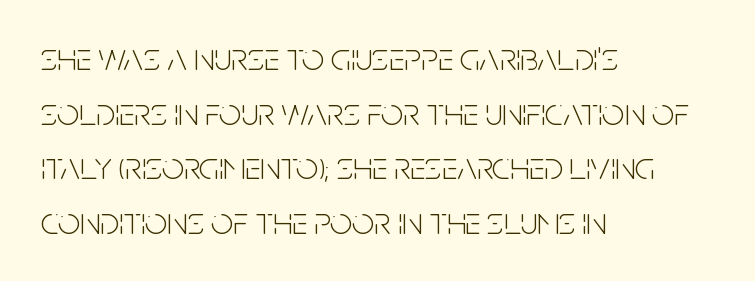
{"serif": "no", "italic": "no", "bold": "no", "weight": "light", "width": "condensed", "stroke_contrast": "low", "x_height": "large", "monospaced": "no", "underline": "no", "align": "left", "line_spacing": "normal", "line_spacing_ratio": 1.4, "letter_spacing": "normal", "letter_spacing_em": 0.0, "glyph_px": 39}
